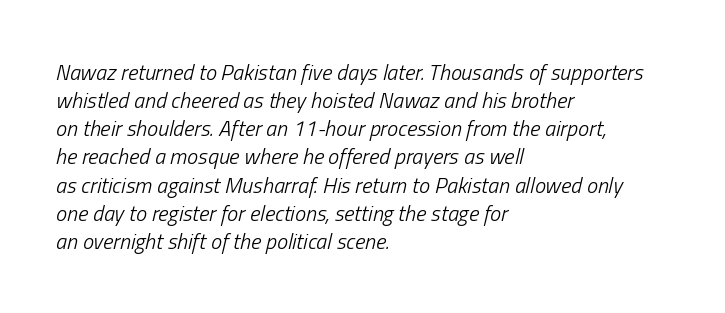
{"italic": "yes", "lean": "right", "slant_degrees": 13, "bold": "no", "underline": "no", "align": "left", "line_spacing": "normal", "line_spacing_ratio": 1.28, "letter_spacing": "normal", "letter_spacing_em": 0.0, "glyph_px": 22}
